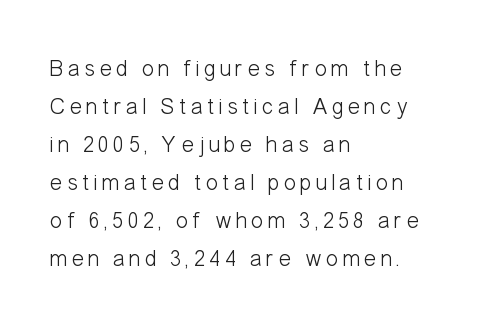
{"italic": "no", "bold": "no", "underline": "no", "align": "left", "line_spacing": "normal", "line_spacing_ratio": 1.65, "glyph_px": 23}
